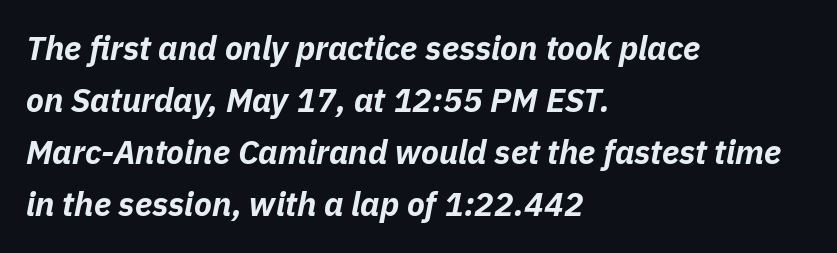
{"italic": "yes", "lean": "right", "slant_degrees": 11, "bold": "yes", "weight": "bold", "width": "normal", "stroke_contrast": "low", "x_height": "medium", "monospaced": "no", "underline": "no", "align": "left", "line_spacing": "normal", "line_spacing_ratio": 1.58, "letter_spacing": "normal", "letter_spacing_em": 0.0, "glyph_px": 33}
